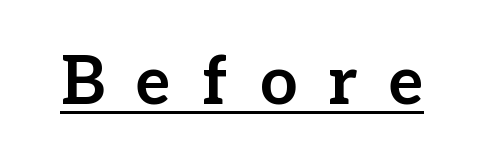
The image shows 66 px bold serif type, upright; set unusually wide letter spacing (+0.48 em), underlined; low stroke contrast and a medium x-height.
